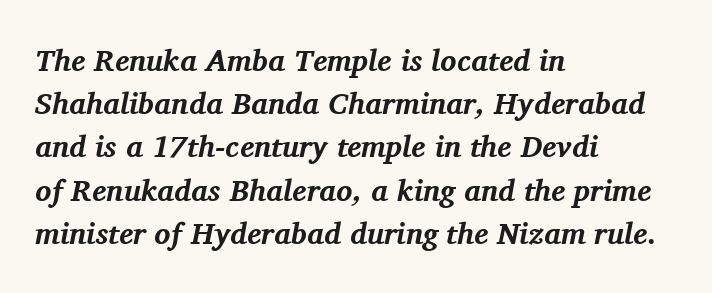
You could call the tracking neutral — neither tight nor loose. A normal amount of white space separates one row of letters from the next. A clean baseline with only descenders dipping below it. Which margin do the lines hug? The left one — the right edge is uneven. Every character sits at an angle, as italics do.
